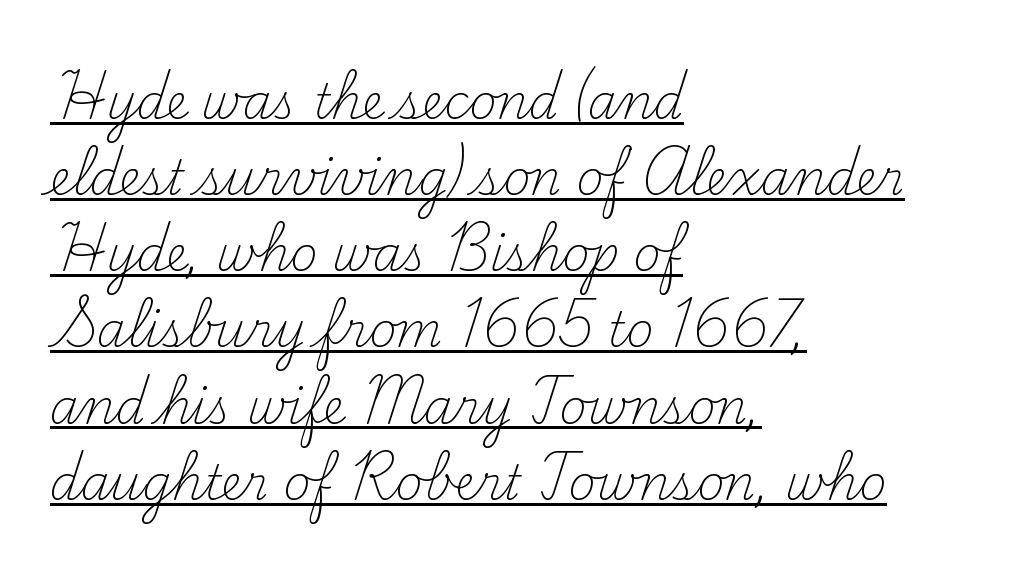
The image shows 47 px light type; set left-aligned, normal line spacing (1.62x), normal letter spacing, underlined; medium stroke contrast and a small x-height.
